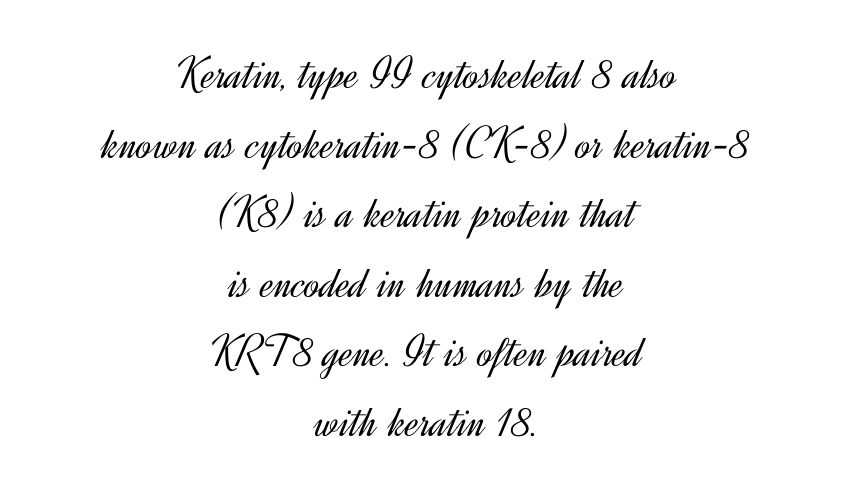
The image shows 47 px light sans-serif type; set centered, normal line spacing (1.48x), normal letter spacing, not underlined; a small x-height.
